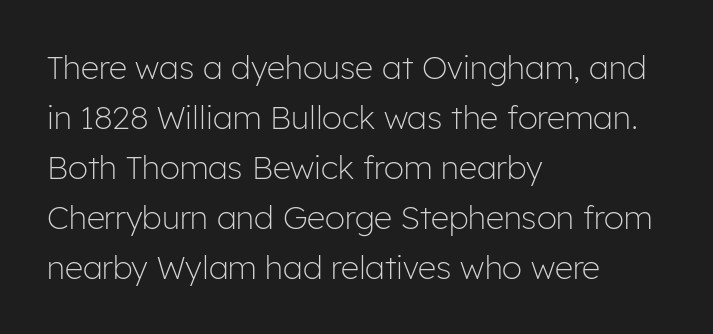
{"serif": "no", "italic": "no", "bold": "no", "weight": "light", "width": "normal", "stroke_contrast": "low", "x_height": "medium", "monospaced": "no", "underline": "no", "align": "left", "line_spacing": "normal", "line_spacing_ratio": 1.56, "letter_spacing": "normal", "letter_spacing_em": 0.0, "glyph_px": 32}
